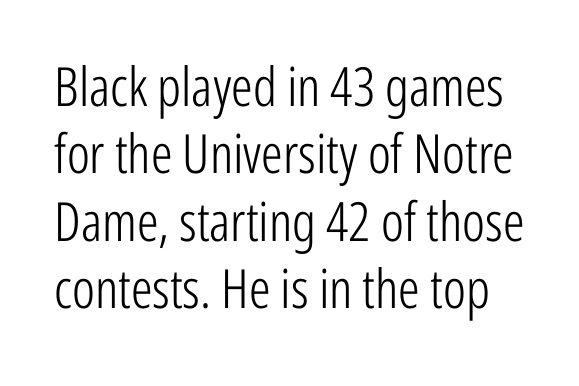
Q: Is the text bold? A: No.
Q: Is the text italic (slanted)? A: No, it is upright.
Q: Is the typeface a serif or a sans-serif typeface? A: Sans-serif.
Q: Is the text underlined? A: No.
Q: Is the spacing between letters normal or unusually wide? A: Normal.
Q: Is the spacing between lines tight, normal or loose? A: Normal.
Q: Width (condensed, normal, or wide)? A: Condensed.
Q: Stroke contrast? A: Low.
Q: x-height? A: Medium.
Q: Monospaced? A: No.
